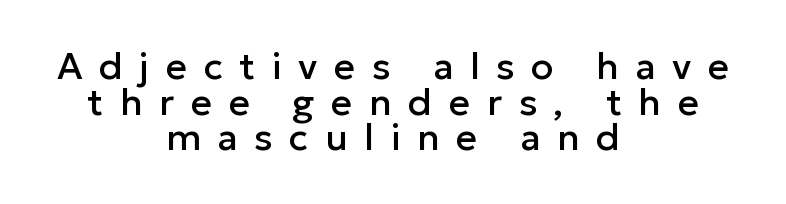
{"serif": "no", "italic": "no", "width": "normal", "stroke_contrast": "low", "x_height": "medium", "monospaced": "no", "underline": "no", "align": "center", "line_spacing": "tight", "line_spacing_ratio": 0.96, "letter_spacing": "wide", "letter_spacing_em": 0.45, "glyph_px": 37}
